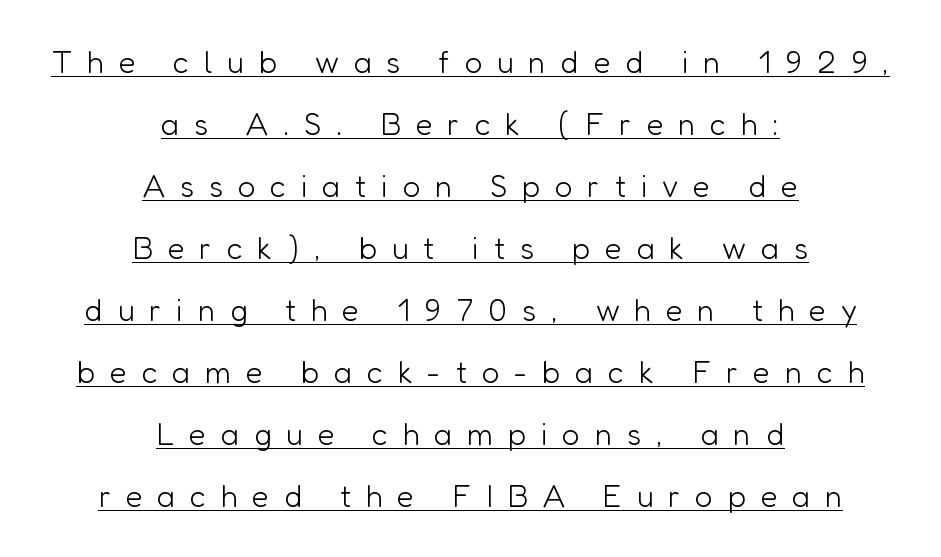
What decoration does the sample have? An underline. These lines are centered, leaving both edges ragged. Serif or sans? Sans — the stroke terminals are bare. Students, observe: this is what heavily led, spacious text looks like. The strokes are not fattened; the text isn't bold.
